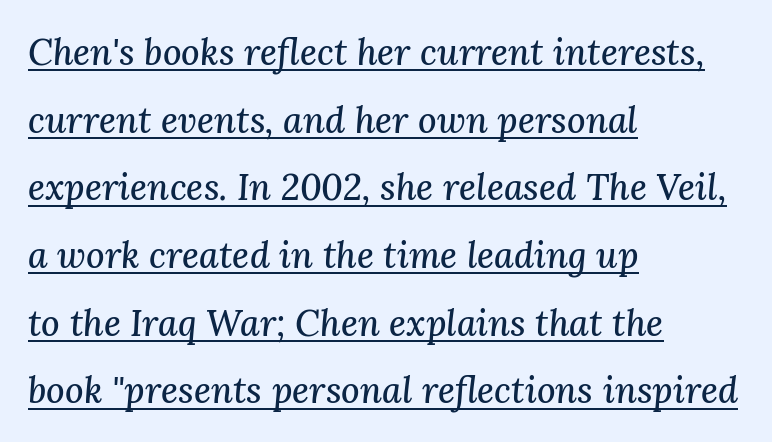
Q: Is the text italic (slanted)? A: Yes, it leans right by about 3 degrees.
Q: Is the typeface a serif or a sans-serif typeface? A: Serif.
Q: Is the text underlined? A: Yes.
Q: How is the paragraph aligned? A: Left-aligned.
Q: Is the spacing between letters normal or unusually wide? A: Normal.
Q: Width (condensed, normal, or wide)? A: Normal.
Q: Stroke contrast? A: Medium.
Q: x-height? A: Medium.
Q: Monospaced? A: No.
